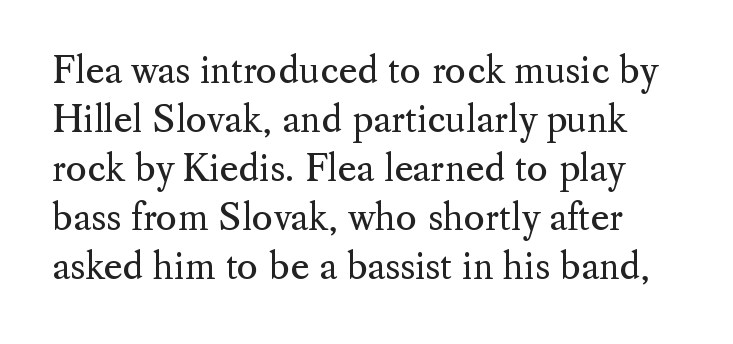
The letters carry serifs — small finishing strokes at the ends of their stems. A bare baseline throughout the passage. Italic? Not at all — the glyphs are vertical. Heft: none added — not bold. Line spacing here is normal. Between one letter and the next there's only the usual sliver of space.
